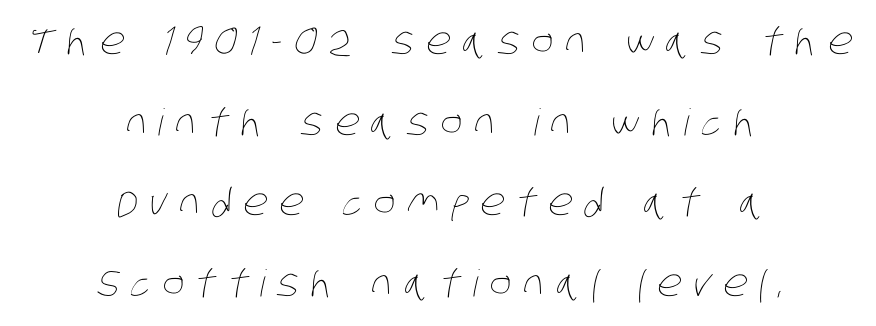
The image shows 37 px thin, condensed type; set centered, loose line spacing (2.18x), unusually wide letter spacing (+0.32 em), not underlined; low stroke contrast and a large x-height.
